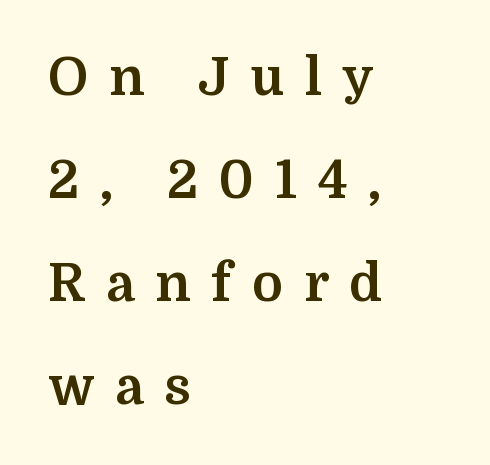
{"serif": "yes", "italic": "no", "bold": "yes", "weight": "bold", "width": "normal", "stroke_contrast": "medium", "x_height": "medium", "monospaced": "no", "underline": "no", "align": "left", "line_spacing": "loose", "line_spacing_ratio": 1.98, "letter_spacing": "wide", "letter_spacing_em": 0.4, "glyph_px": 52}
